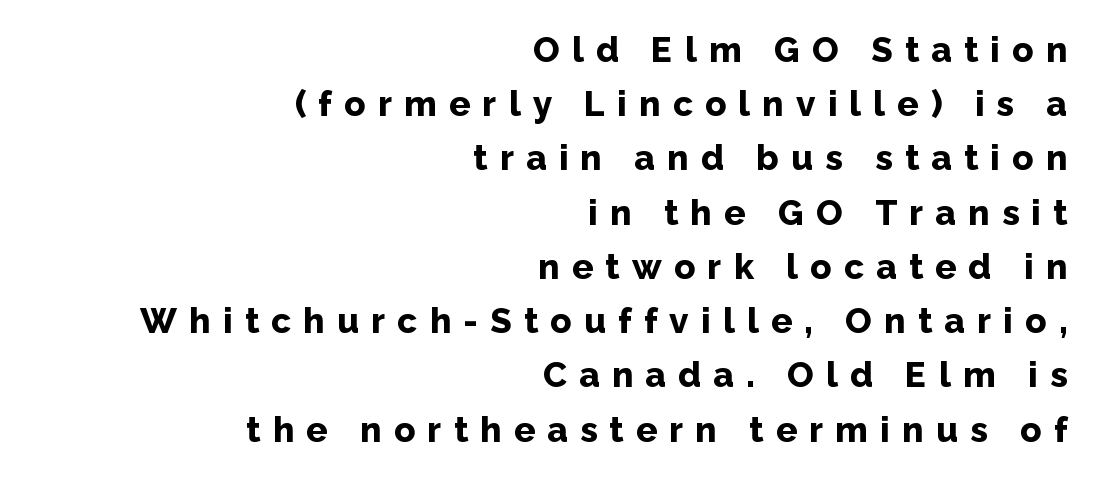
{"serif": "no", "italic": "no", "bold": "yes", "weight": "bold", "width": "normal", "stroke_contrast": "low", "x_height": "medium", "monospaced": "no", "underline": "no", "align": "right", "line_spacing": "normal", "line_spacing_ratio": 1.55, "letter_spacing": "wide", "letter_spacing_em": 0.35, "glyph_px": 35}
